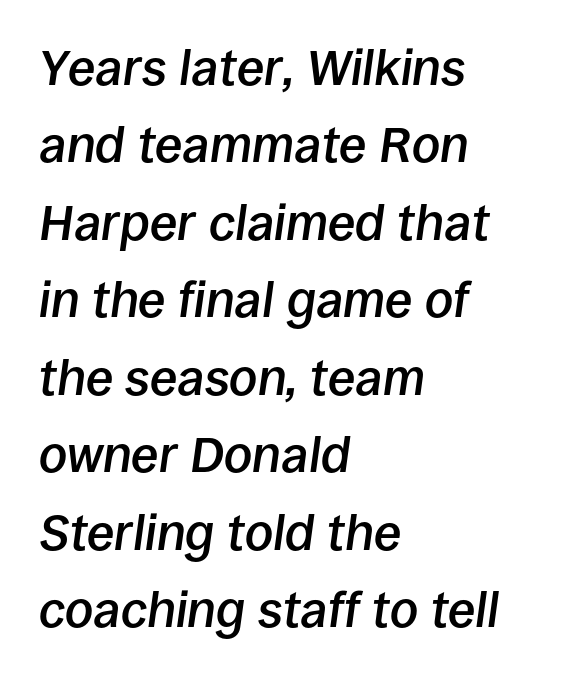
{"italic": "yes", "lean": "right", "slant_degrees": 8, "bold": "semi", "weight": "semibold", "width": "normal", "stroke_contrast": "low", "x_height": "large", "monospaced": "no", "underline": "no", "align": "left", "line_spacing": "normal", "line_spacing_ratio": 1.55, "letter_spacing": "normal", "letter_spacing_em": 0.0, "glyph_px": 50}
